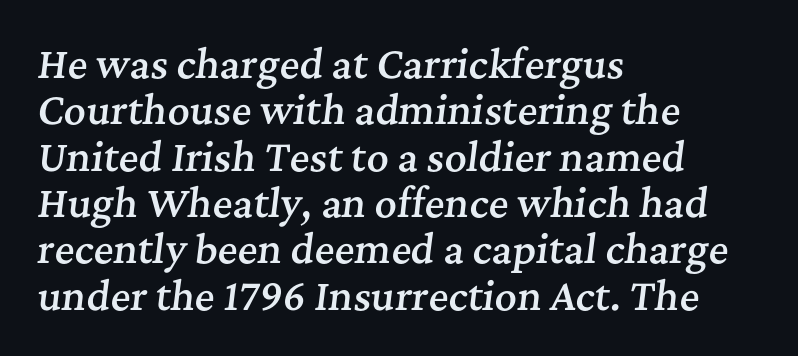
The image shows 38 px semibold serif type, italic (leaning right); set left-aligned, line spacing 1.22x, normal letter spacing, not underlined; medium stroke contrast and a medium x-height.
